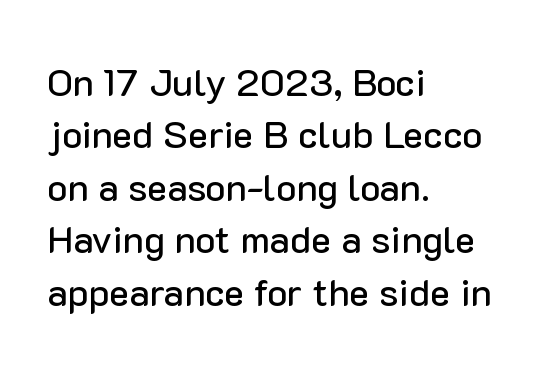
The image shows 38 px sans-serif type, upright; set left-aligned, normal line spacing (1.38x), normal letter spacing, not underlined; low stroke contrast and a medium x-height.
